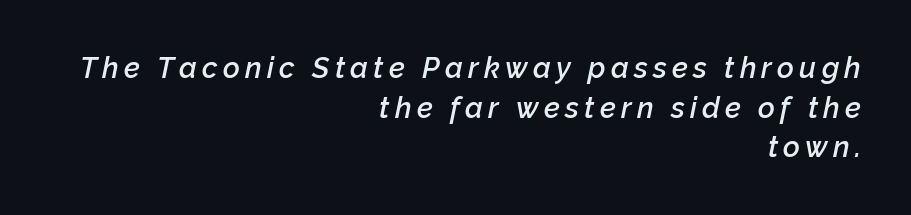
Spacing verdict: proportional, widths tailored to each character. A clean baseline with only descenders dipping below it. The lines in this sample share a right terminus and differ only in where they begin. The characters look somewhat weighty, a semibold short of true bold. Emphasis-style slanted type is in use.
